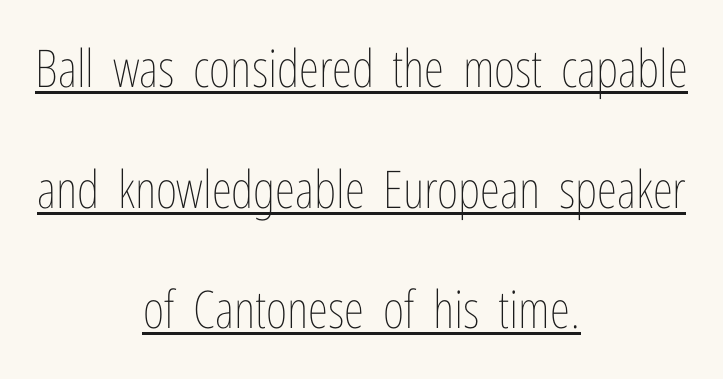
Q: Is the text bold? A: No.
Q: Is the text italic (slanted)? A: No, it is upright.
Q: Is the text underlined? A: Yes.
Q: How is the paragraph aligned? A: Centered.
Q: Is the spacing between letters normal or unusually wide? A: Normal.
Q: Is the spacing between lines tight, normal or loose? A: Loose.
Q: Width (condensed, normal, or wide)? A: Condensed.
Q: Stroke contrast? A: Low.
Q: x-height? A: Medium.
Q: Monospaced? A: No.
